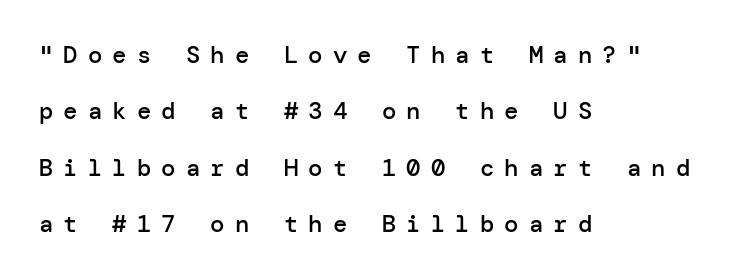
Rendered with straight, roman letterforms. Inter-character spacing is expanded well beyond the font's built-in metrics. One glance says open: line gaps are wider than usual. The typesetter chose a ragged-right arrangement here. Compared with an ordinary text face, these strokes are moderately heavier — a semibold.
